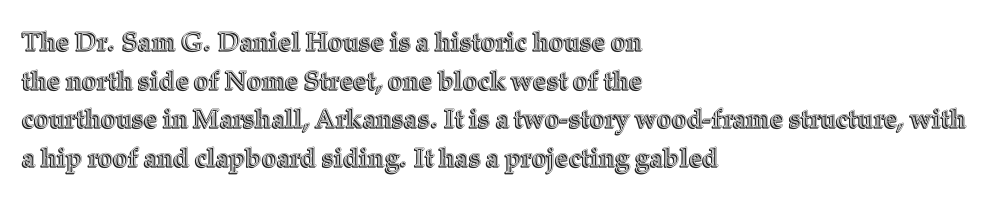
If you measured baseline to baseline, you'd find a middling distance. The line texture is even and compact thanks to regular tracking. Descender tails drop into unmarked territory. Posture: upright roman. Horizontally, the lines are justified to the leading edge only.
